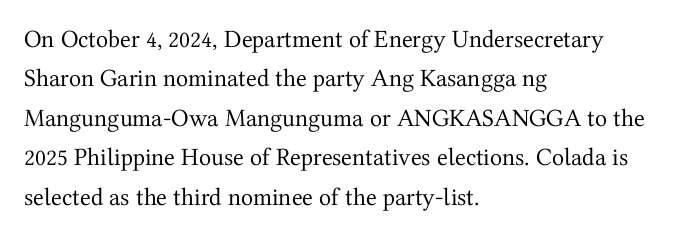
{"italic": "no", "bold": "no", "underline": "no", "align": "left", "line_spacing": "normal", "line_spacing_ratio": 1.58, "letter_spacing": "normal", "letter_spacing_em": 0.0, "glyph_px": 25}
